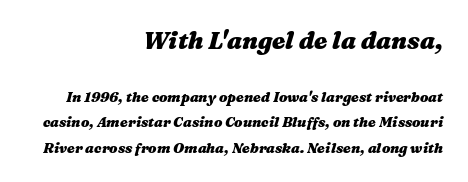
The image shows 24 px bold type, italic (leaning right); set right-aligned, line spacing 1.82x, normal letter spacing, not underlined; the first (top) block is 1.71x larger.
